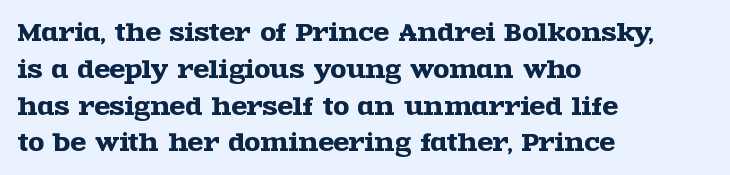
Q: Is the text italic (slanted)? A: No, it is upright.
Q: Is the text underlined? A: No.
Q: How is the paragraph aligned? A: Left-aligned.
Q: Is the spacing between letters normal or unusually wide? A: Normal.
Q: Is the spacing between lines tight, normal or loose? A: Normal.
